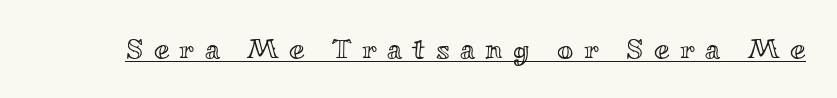
The image shows 28 px wide type, upright; set unusually wide letter spacing (+0.37 em), underlined; a small x-height.
